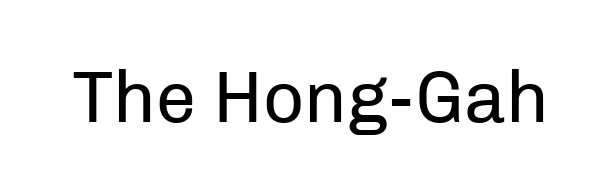
The image shows 72 px regular-weight sans-serif type, upright; set normal letter spacing, not underlined; low stroke contrast and a medium x-height.
